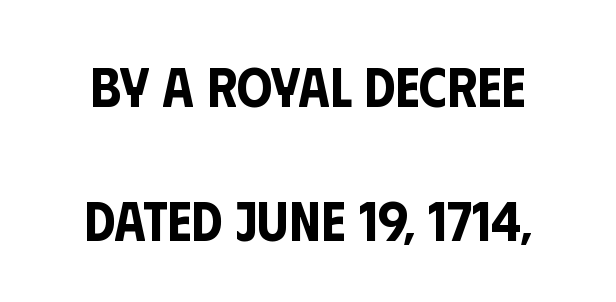
The image shows 56 px condensed sans-serif type, upright; set loose line spacing (2.39x), normal letter spacing, not underlined; low stroke contrast and a large x-height.
